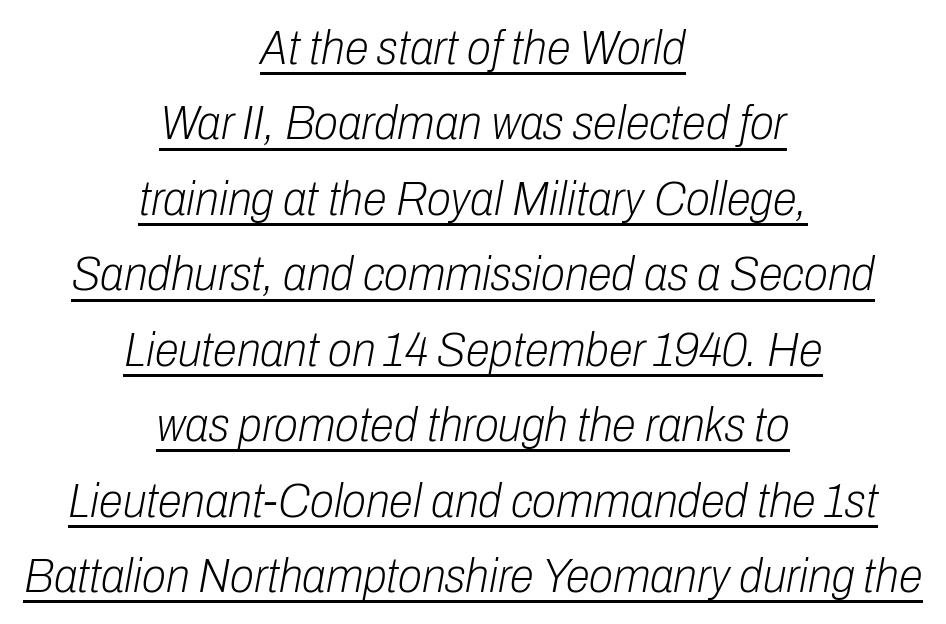
The image shows 49 px light, condensed type, italic (leaning right); set centered, normal line spacing (1.54x), normal letter spacing, underlined; low stroke contrast and a medium x-height.
